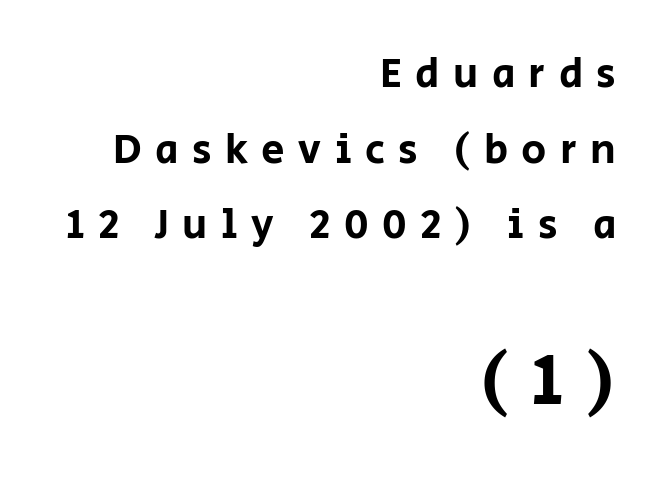
The image shows 73 px sans-serif type, upright; set right-aligned, line spacing 1.8x, unusually wide letter spacing (+0.32 em), not underlined; the second (bottom) block is 1.74x larger; low stroke contrast and a large x-height.
